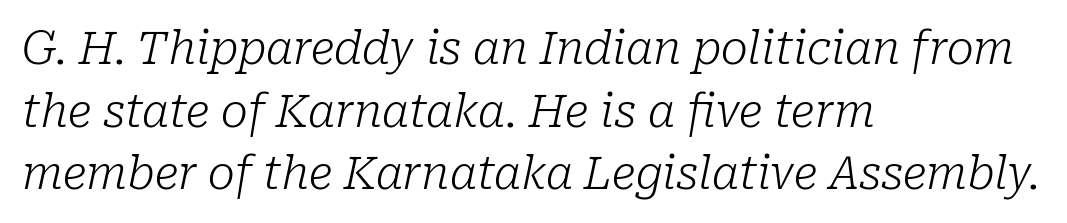
The image shows 45 px light serif type, italic (leaning right); set left-aligned, normal line spacing (1.39x), normal letter spacing, not underlined; low stroke contrast and a medium x-height.
